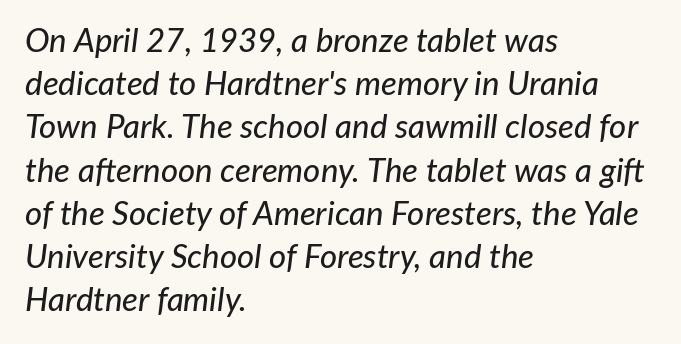
Q: Is the text italic (slanted)? A: Yes, it leans right by about 7 degrees.
Q: Is the text underlined? A: No.
Q: How is the paragraph aligned? A: Left-aligned.
Q: Is the spacing between letters normal or unusually wide? A: Normal.
Q: Is the spacing between lines tight, normal or loose? A: Normal.
Q: Width (condensed, normal, or wide)? A: Normal.
Q: Stroke contrast? A: Low.
Q: x-height? A: Medium.
Q: Monospaced? A: No.
